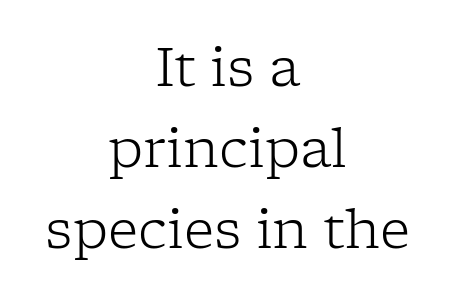
The image shows 53 px light serif type, upright; set centered, normal line spacing (1.53x), normal letter spacing, not underlined; low stroke contrast and a medium x-height.
